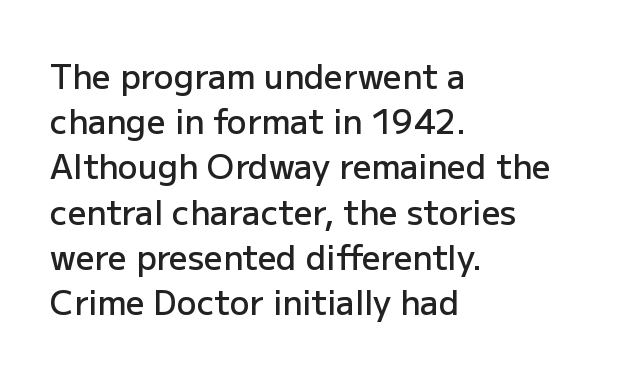
{"serif": "no", "italic": "no", "bold": "semi", "weight": "semibold", "width": "normal", "stroke_contrast": "low", "x_height": "medium", "monospaced": "no", "underline": "no", "align": "left", "line_spacing": "normal", "line_spacing_ratio": 1.37, "letter_spacing": "normal", "letter_spacing_em": 0.0, "glyph_px": 33}
